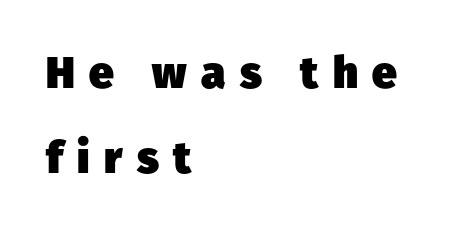
Q: Is the text bold? A: Yes.
Q: Is the typeface a serif or a sans-serif typeface? A: Sans-serif.
Q: Is the text underlined? A: No.
Q: How is the paragraph aligned? A: Left-aligned.
Q: Is the spacing between letters normal or unusually wide? A: Unusually wide.
Q: Is the spacing between lines tight, normal or loose? A: Loose.
Q: Width (condensed, normal, or wide)? A: Normal.
Q: Stroke contrast? A: Low.
Q: x-height? A: Medium.
Q: Monospaced? A: No.
